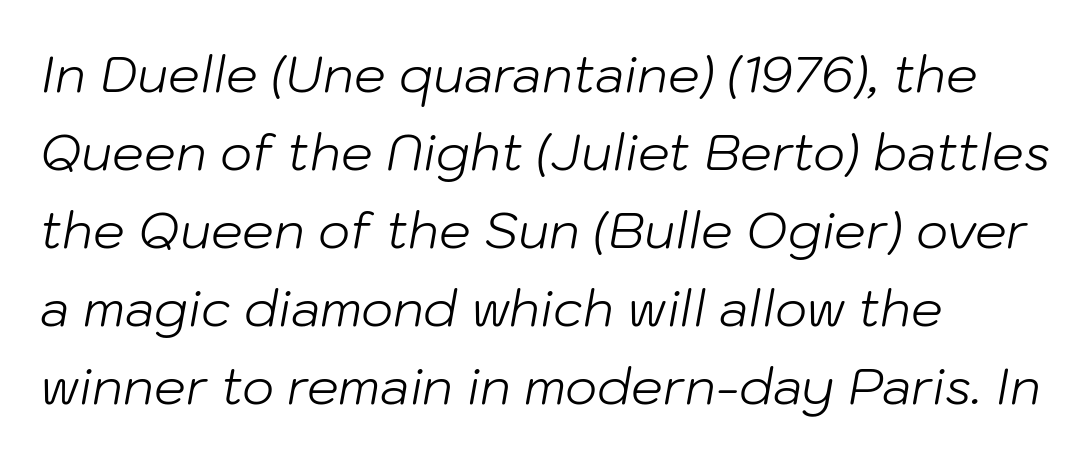
Q: Is the text bold? A: No.
Q: Is the text italic (slanted)? A: Yes, it leans right by about 10 degrees.
Q: Is the text underlined? A: No.
Q: How is the paragraph aligned? A: Left-aligned.
Q: Is the spacing between letters normal or unusually wide? A: Normal.
Q: Is the spacing between lines tight, normal or loose? A: Normal.
Q: Width (condensed, normal, or wide)? A: Normal.
Q: Stroke contrast? A: Low.
Q: x-height? A: Medium.
Q: Monospaced? A: No.
